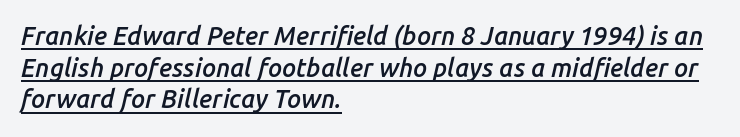
Descenders here cross a horizontal rule under the line. Is the type slanted? Yes — the strokes lean at a clear angle. These lines keep a tight, regular rhythm from letter to letter. In terms of weight, the rendering is demibold, just under bold. Successive baselines arrive at the customary interval. This rendering uses left alignment, leaving the right contour irregular.
